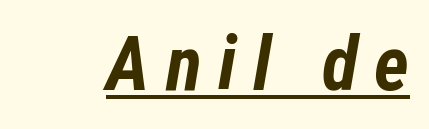
Q: Is the text bold? A: Yes.
Q: Is the text italic (slanted)? A: Yes, it leans right by about 12 degrees.
Q: Is the text underlined? A: Yes.
Q: Is the spacing between letters normal or unusually wide? A: Unusually wide.
Q: Width (condensed, normal, or wide)? A: Condensed.
Q: Stroke contrast? A: Low.
Q: x-height? A: Medium.
Q: Monospaced? A: No.
